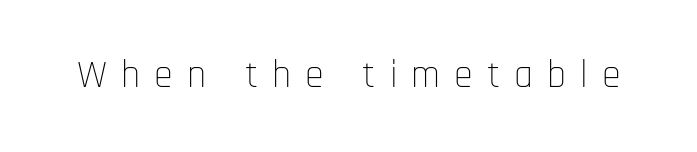
Q: Is the text bold? A: No.
Q: Is the text italic (slanted)? A: No, it is upright.
Q: Is the typeface a serif or a sans-serif typeface? A: Sans-serif.
Q: Is the text underlined? A: No.
Q: Is the spacing between letters normal or unusually wide? A: Unusually wide.
Q: Width (condensed, normal, or wide)? A: Condensed.
Q: Stroke contrast? A: Low.
Q: x-height? A: Large.
Q: Monospaced? A: No.
